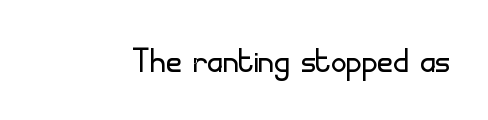
The image shows 43 px light sans-serif type, upright; set normal letter spacing, not underlined; low stroke contrast and a small x-height.
